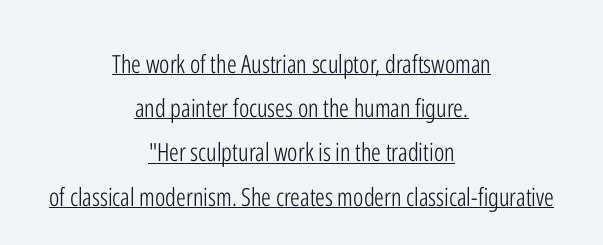
This rendering features underlined lettering. The gaps between neighbouring characters are ordinary and unremarkable. Nope, not italic — everything's standing straight. Vertical stems look standard width or narrower in stroke. Neither beginnings nor endings align; midpoints do.
